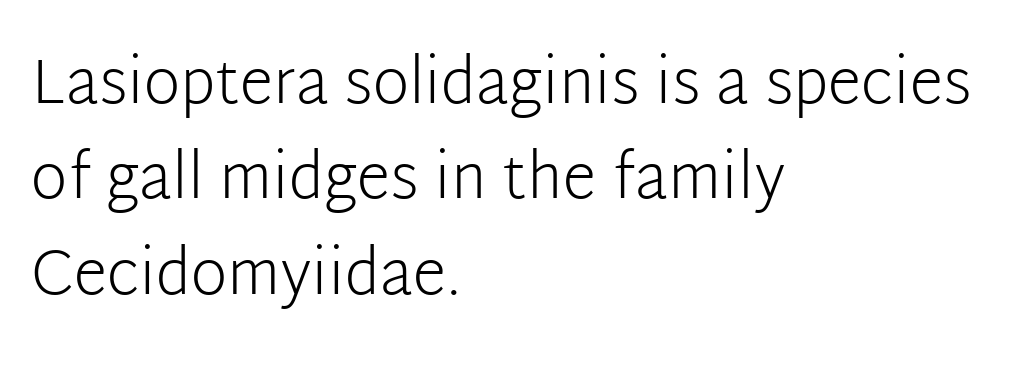
{"serif": "no", "italic": "no", "bold": "no", "weight": "light", "width": "normal", "stroke_contrast": "low", "x_height": "medium", "monospaced": "no", "underline": "no", "align": "left", "line_spacing": "normal", "line_spacing_ratio": 1.54, "letter_spacing": "normal", "letter_spacing_em": 0.0, "glyph_px": 62}
